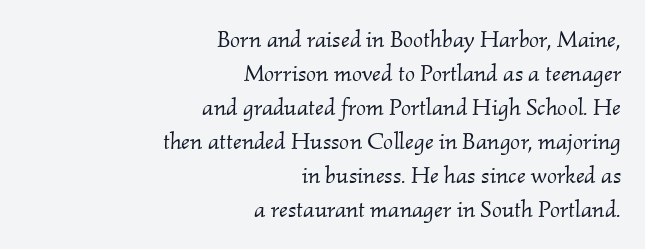
{"italic": "yes", "lean": "right", "slant_degrees": 2, "bold": "no", "underline": "no", "align": "right", "line_spacing": "normal", "line_spacing_ratio": 1.42, "letter_spacing": "normal", "letter_spacing_em": 0.0, "glyph_px": 24}
